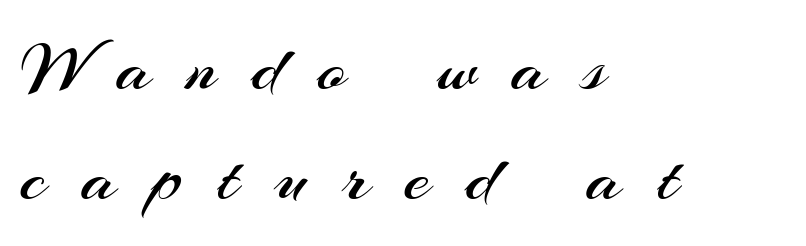
{"serif": "no", "bold": "no", "weight": "regular", "width": "normal", "stroke_contrast": "medium", "x_height": "small", "monospaced": "no", "underline": "no", "align": "left", "line_spacing": "normal", "line_spacing_ratio": 1.49, "letter_spacing": "wide", "letter_spacing_em": 0.48, "glyph_px": 74}
